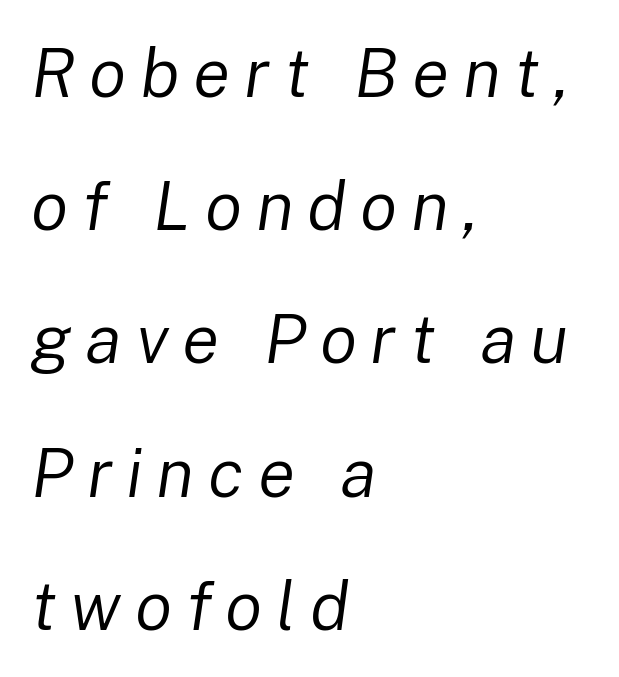
{"italic": "yes", "lean": "right", "slant_degrees": 8, "bold": "no", "weight": "regular", "width": "normal", "stroke_contrast": "low", "x_height": "medium", "monospaced": "no", "underline": "no", "align": "left", "line_spacing": "loose", "line_spacing_ratio": 1.93, "letter_spacing": "wide", "letter_spacing_em": 0.2, "glyph_px": 69}
